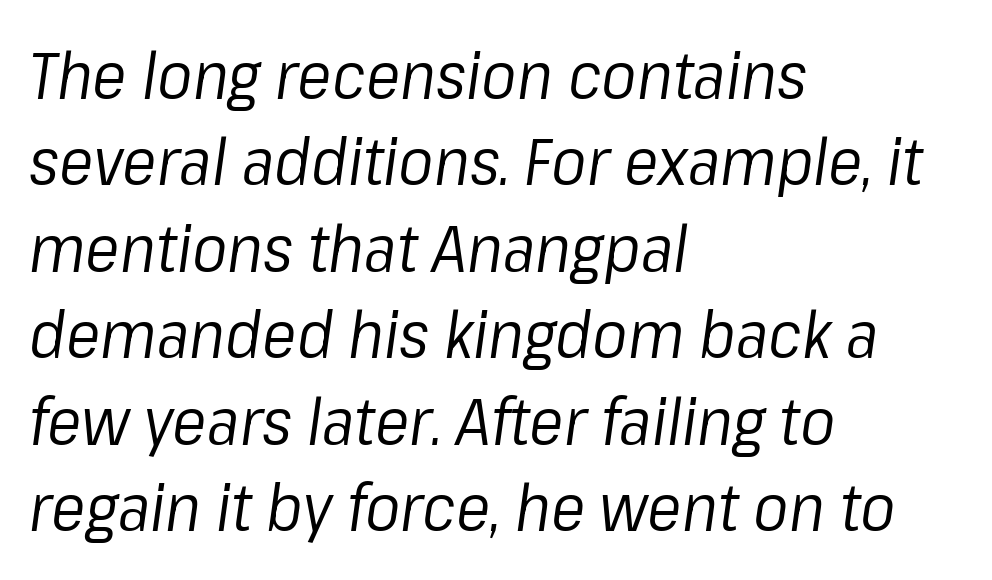
Q: Is the text bold? A: No.
Q: Is the text italic (slanted)? A: Yes, it leans right by about 8 degrees.
Q: Is the text underlined? A: No.
Q: How is the paragraph aligned? A: Left-aligned.
Q: Is the spacing between letters normal or unusually wide? A: Normal.
Q: Is the spacing between lines tight, normal or loose? A: Normal.
Q: Width (condensed, normal, or wide)? A: Normal.
Q: Stroke contrast? A: Low.
Q: x-height? A: Medium.
Q: Monospaced? A: No.
